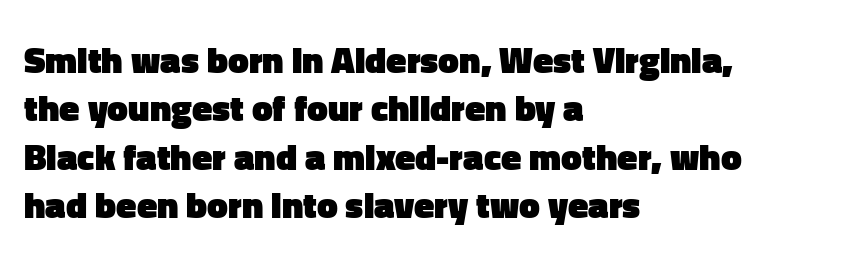
Heavy, bold letterforms. Is this a sans? Yes — the strokes have no serifs. The foot of each line stays bare and open. Characters remain perfectly vertical along every line. Leftover space on each line is placed entirely after the last word. Reading down the column, the eye jumps a familiar distance to each next line.
